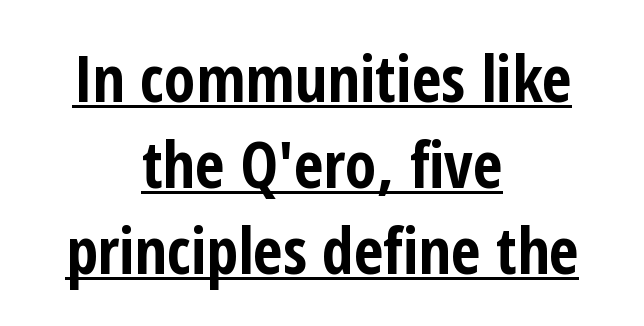
{"serif": "no", "italic": "no", "bold": "yes", "weight": "bold", "width": "condensed", "stroke_contrast": "low", "x_height": "medium", "monospaced": "no", "underline": "yes", "align": "center", "line_spacing": "normal", "line_spacing_ratio": 1.34, "letter_spacing": "normal", "letter_spacing_em": 0.0, "glyph_px": 64}
